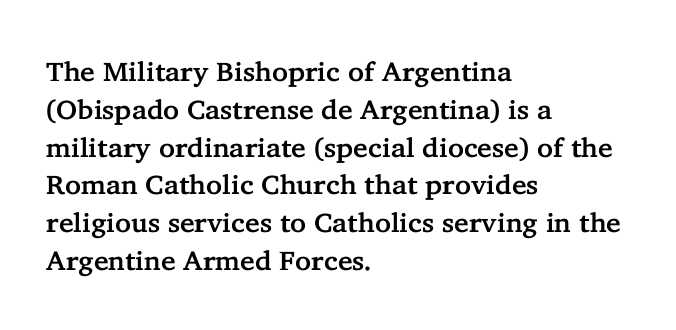
The image shows 27 px text type, upright; set left-aligned, normal line spacing (1.4x), normal letter spacing, not underlined.
